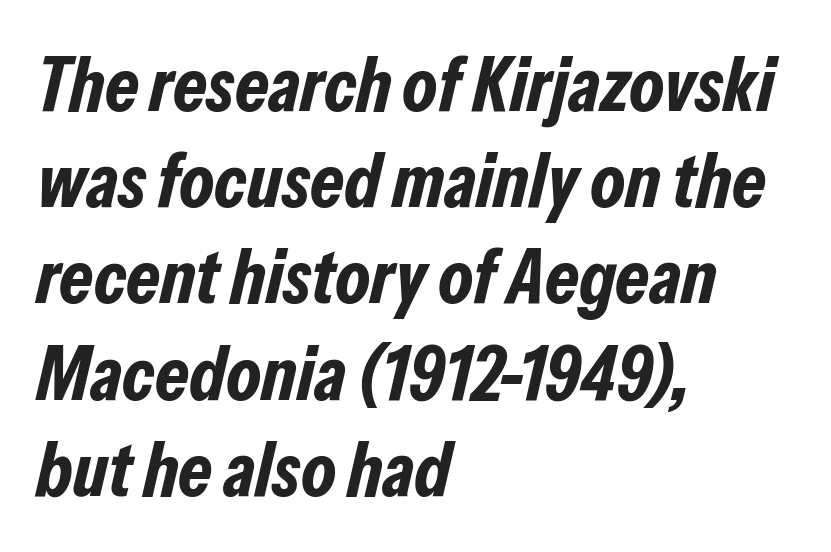
Summary of weight: heavy, a full bold. One-word summary of the alignment: left. Glyph-to-glyph distance matches everyday printed text. The font's italic variant was chosen for this text. Lines of text with bare space underneath.
